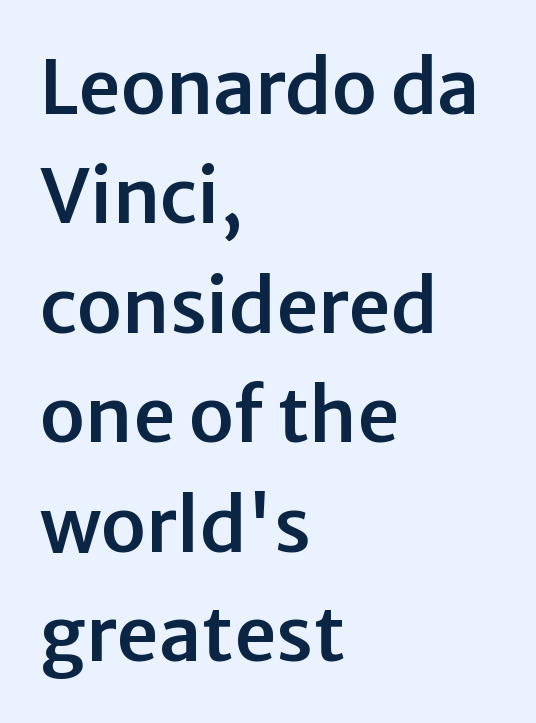
{"serif": "no", "italic": "no", "width": "normal", "stroke_contrast": "low", "x_height": "medium", "monospaced": "no", "underline": "no", "align": "left", "line_spacing": "normal", "line_spacing_ratio": 1.46, "letter_spacing": "normal", "letter_spacing_em": 0.0, "glyph_px": 75}
